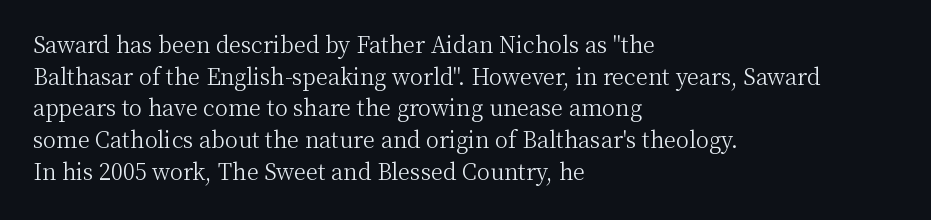
Ordinary non-slanted type is in use. Whoever set this chose a conventional vertical rhythm. Nothing unusual about the tracking: characters are spaced as the font intends. Every row of glyphs begins at an identical x-position on the left.
